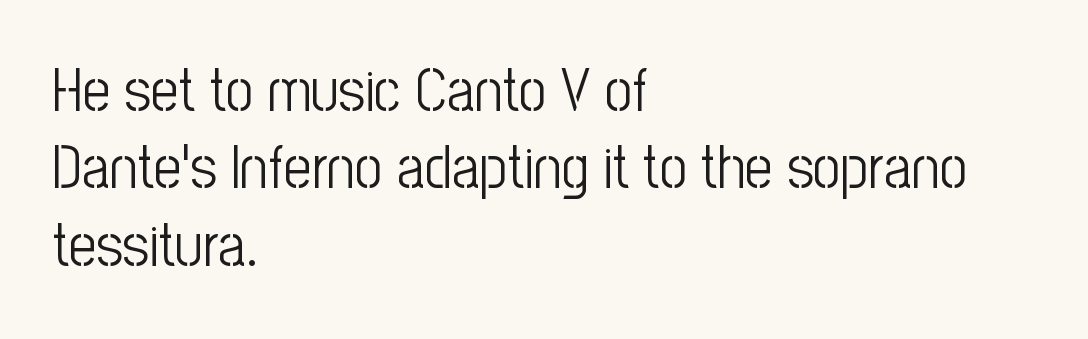
Q: Is the text bold? A: No.
Q: Is the text italic (slanted)? A: No, it is upright.
Q: Is the typeface a serif or a sans-serif typeface? A: Sans-serif.
Q: Is the text underlined? A: No.
Q: How is the paragraph aligned? A: Left-aligned.
Q: Is the spacing between letters normal or unusually wide? A: Normal.
Q: Is the spacing between lines tight, normal or loose? A: Normal.
Q: Width (condensed, normal, or wide)? A: Condensed.
Q: Stroke contrast? A: Low.
Q: x-height? A: Medium.
Q: Monospaced? A: No.
